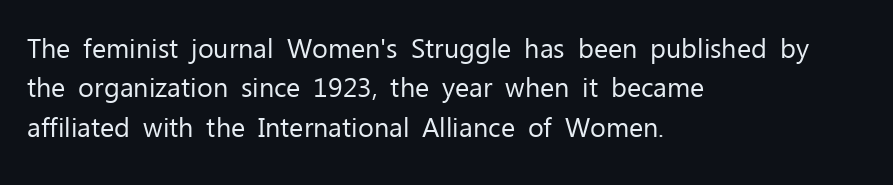
Q: Is the text bold? A: No.
Q: Is the text italic (slanted)? A: No, it is upright.
Q: Is the text underlined? A: No.
Q: How is the paragraph aligned? A: Left-aligned.
Q: Is the spacing between letters normal or unusually wide? A: Normal.
Q: Is the spacing between lines tight, normal or loose? A: Normal.
